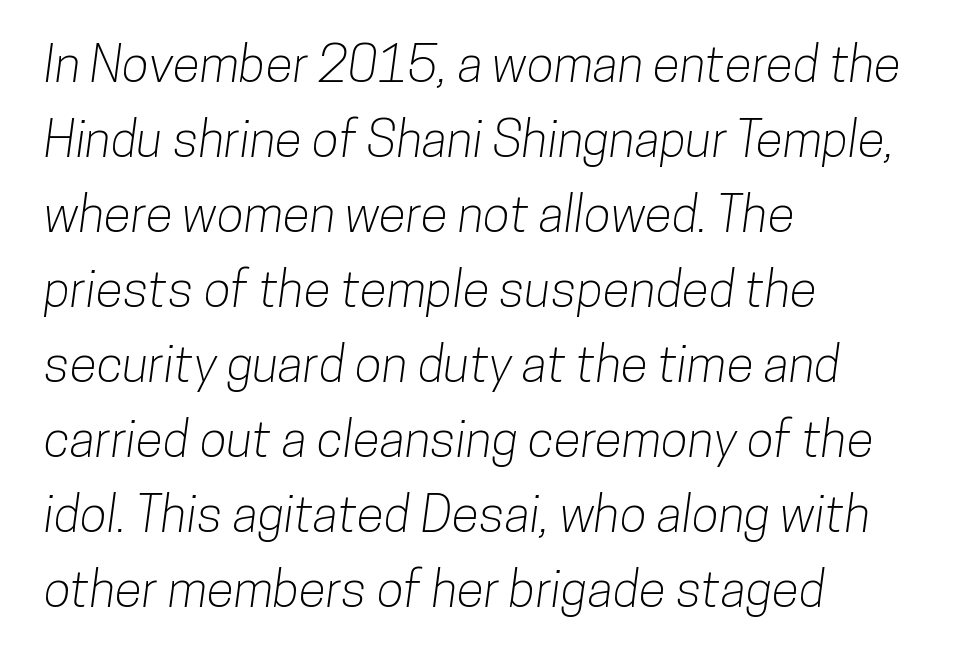
{"serif": "no", "width": "condensed", "stroke_contrast": "low", "x_height": "medium", "monospaced": "no", "underline": "no", "align": "left", "line_spacing": "normal", "line_spacing_ratio": 1.5, "letter_spacing": "normal", "letter_spacing_em": 0.0, "glyph_px": 50}
